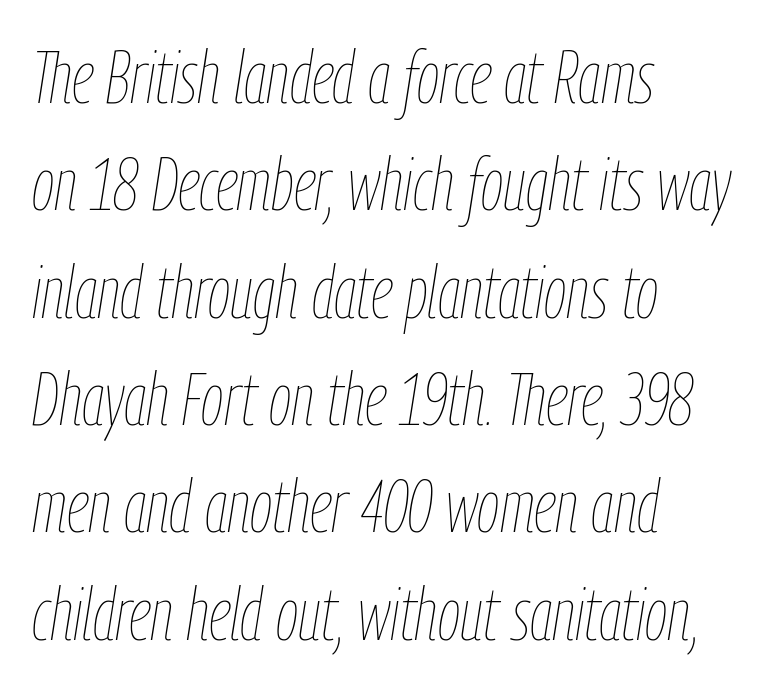
The image shows 73 px thin, condensed type, italic (leaning right); set left-aligned, normal line spacing (1.47x), normal letter spacing, not underlined; low stroke contrast and a medium x-height.
